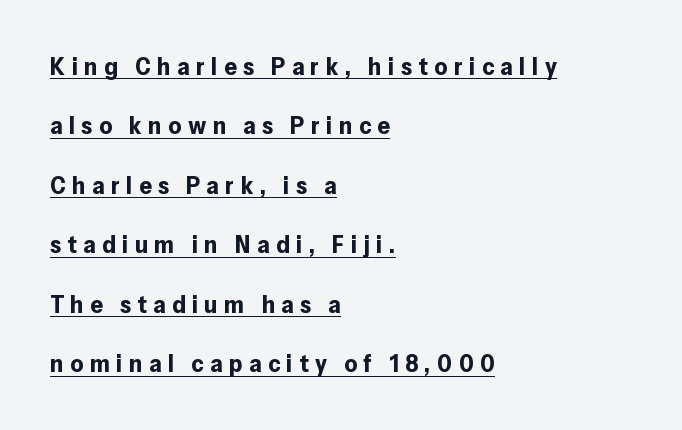
The image shows 25 px bold type, upright; set left-aligned, loose line spacing (2.38x), unusually wide letter spacing (+0.26 em), underlined.
